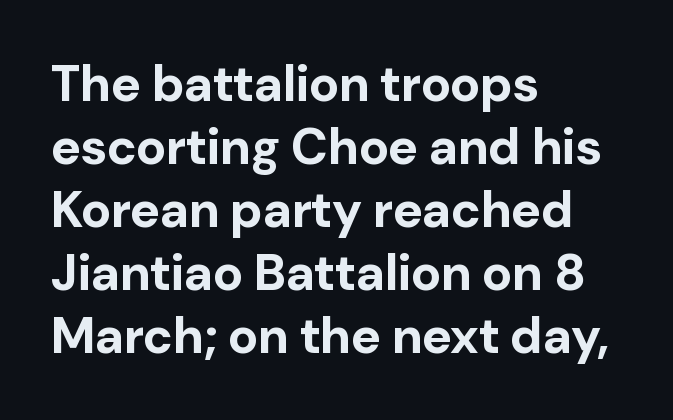
{"serif": "no", "italic": "no", "bold": "yes", "weight": "bold", "width": "normal", "stroke_contrast": "low", "x_height": "medium", "monospaced": "no", "underline": "no", "align": "left", "line_spacing": "normal", "line_spacing_ratio": 1.26, "letter_spacing": "normal", "letter_spacing_em": 0.0, "glyph_px": 50}
